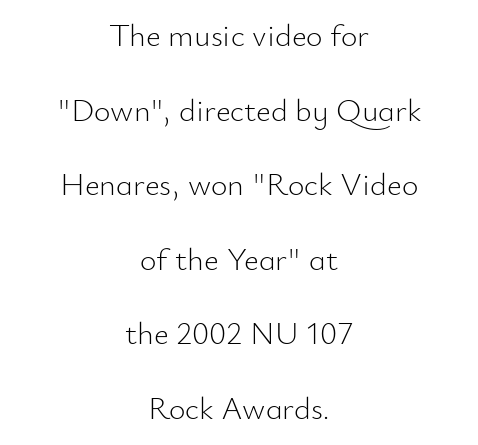
{"serif": "no", "italic": "no", "bold": "no", "weight": "light", "width": "normal", "stroke_contrast": "low", "x_height": "small", "monospaced": "no", "underline": "no", "align": "center", "line_spacing": "loose", "line_spacing_ratio": 2.33, "letter_spacing": "normal", "letter_spacing_em": 0.0, "glyph_px": 32}
